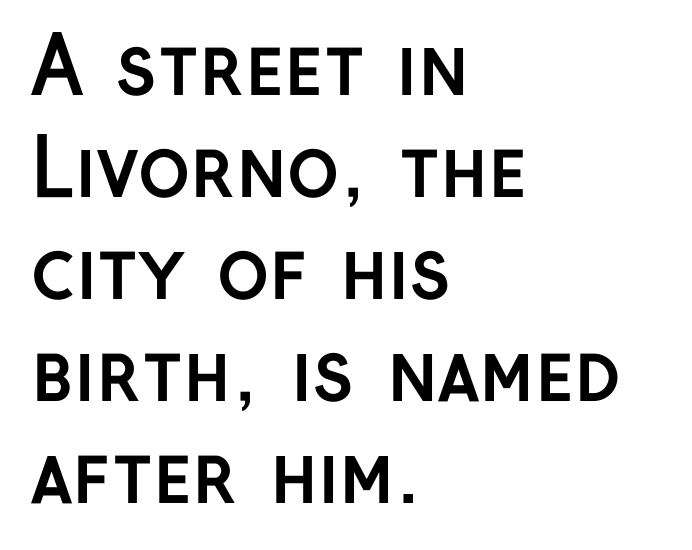
Q: Is the text bold? A: Yes.
Q: Is the text italic (slanted)? A: No, it is upright.
Q: Is the typeface a serif or a sans-serif typeface? A: Sans-serif.
Q: Is the text underlined? A: No.
Q: How is the paragraph aligned? A: Left-aligned.
Q: Is the spacing between letters normal or unusually wide? A: Normal.
Q: Is the spacing between lines tight, normal or loose? A: Normal.
Q: Width (condensed, normal, or wide)? A: Normal.
Q: Stroke contrast? A: Low.
Q: x-height? A: Medium.
Q: Monospaced? A: No.
